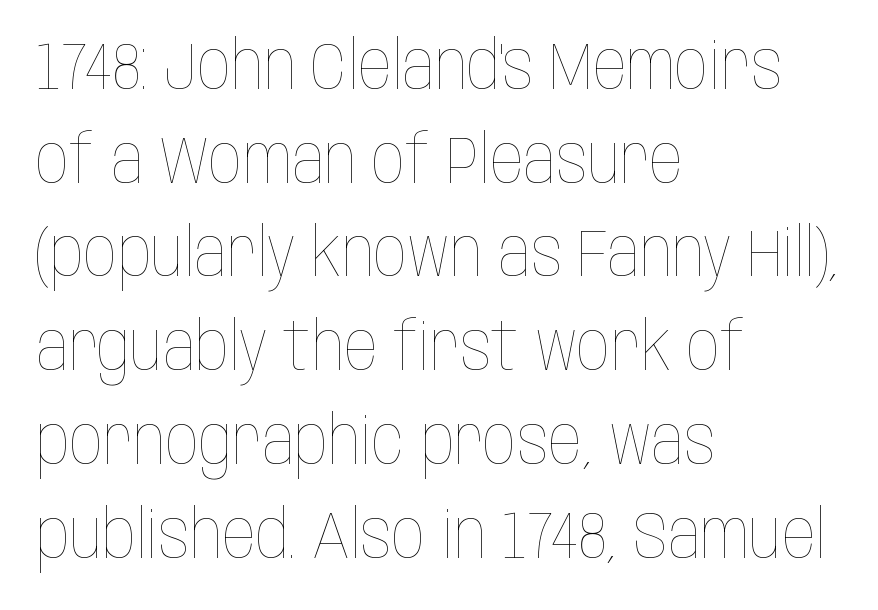
Q: Is the text bold? A: No.
Q: Is the text italic (slanted)? A: No, it is upright.
Q: Is the text underlined? A: No.
Q: How is the paragraph aligned? A: Left-aligned.
Q: Is the spacing between letters normal or unusually wide? A: Normal.
Q: Is the spacing between lines tight, normal or loose? A: Normal.
Q: Width (condensed, normal, or wide)? A: Condensed.
Q: Stroke contrast? A: Low.
Q: x-height? A: Large.
Q: Monospaced? A: No.
